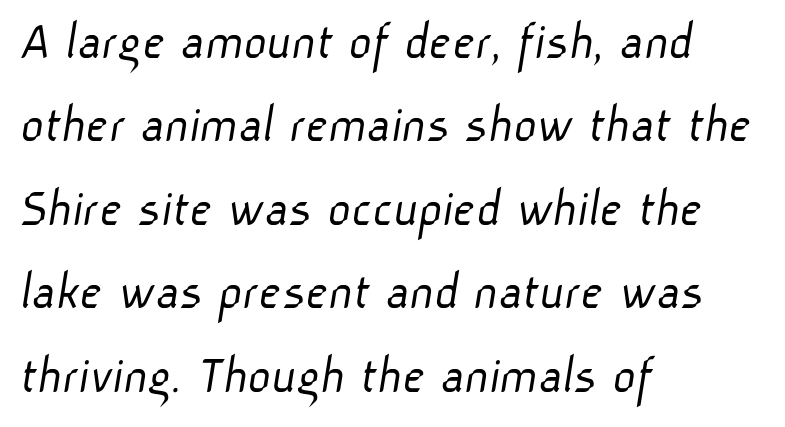
The image shows 56 px light sans-serif type; set left-aligned, normal line spacing (1.49x), normal letter spacing, not underlined; low stroke contrast and a medium x-height.
